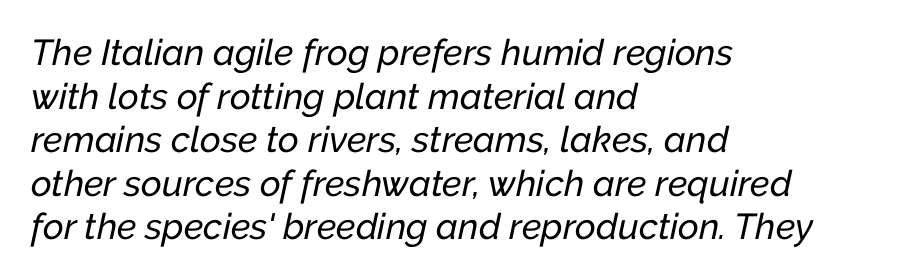
{"italic": "yes", "lean": "right", "slant_degrees": 12, "width": "normal", "stroke_contrast": "low", "x_height": "medium", "monospaced": "no", "underline": "no", "align": "left", "line_spacing_ratio": 1.21, "letter_spacing": "normal", "letter_spacing_em": 0.0, "glyph_px": 36}
